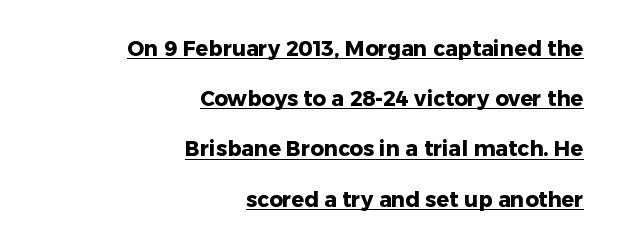
Q: Is the text bold? A: Yes.
Q: Is the text italic (slanted)? A: No, it is upright.
Q: Is the text underlined? A: Yes.
Q: How is the paragraph aligned? A: Right-aligned.
Q: Is the spacing between letters normal or unusually wide? A: Normal.
Q: Is the spacing between lines tight, normal or loose? A: Loose.
